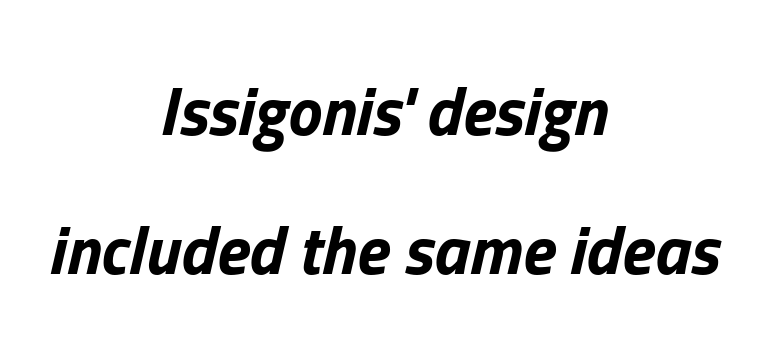
{"italic": "yes", "lean": "right", "slant_degrees": 13, "bold": "yes", "weight": "bold", "width": "normal", "stroke_contrast": "low", "x_height": "medium", "monospaced": "no", "underline": "no", "align": "center", "line_spacing": "loose", "line_spacing_ratio": 2.05, "letter_spacing": "normal", "letter_spacing_em": 0.0, "glyph_px": 68}
